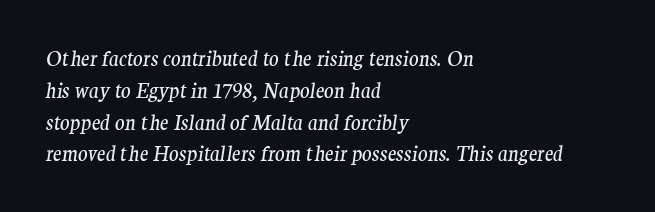
The image shows 20 px text type, italic (leaning right); set left-aligned, normal line spacing (1.59x), normal letter spacing, not underlined.
